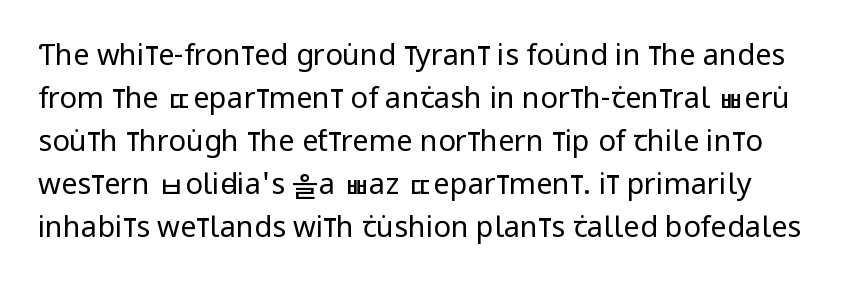
Evenly set lines give the paragraph a standard silhouette. No heavy texture on the line: the type isn't bold. Nobody touched the tracking dial on this one. The designer went with a sans here, leaving each stem footless. Posture: vertical.
